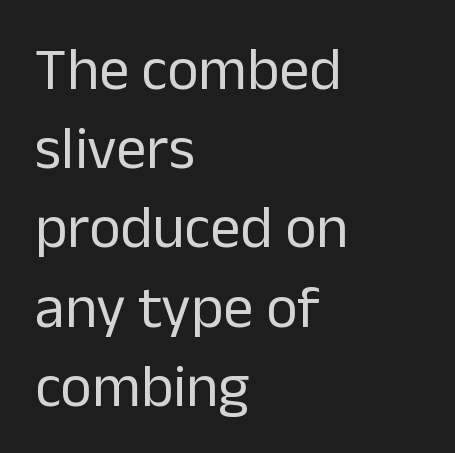
The image shows 60 px regular-weight sans-serif type, upright; set left-aligned, normal line spacing (1.32x), normal letter spacing, not underlined; low stroke contrast and a medium x-height.
